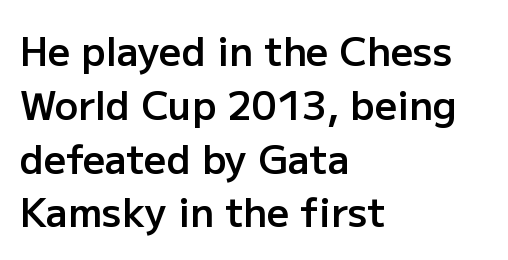
The image shows 39 px semibold sans-serif type, upright; set left-aligned, normal line spacing (1.38x), normal letter spacing, not underlined; low stroke contrast and a medium x-height.
